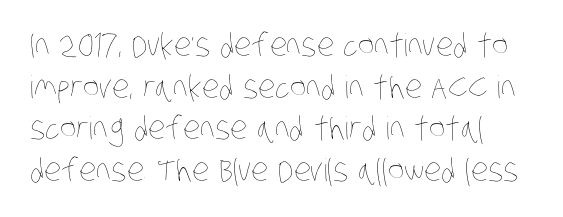
Nothing unusual about the tracking: characters are spaced as the font intends. You could not count columns in this text — the font is proportionally spaced. The strokes are not fattened; the text isn't bold. Any mark beneath the type? The region is blank.
